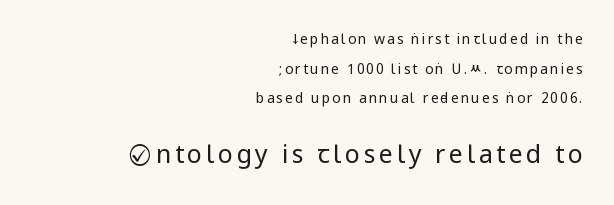
Check under the words: just untouched page. You can tell it's not italic because the verticals are truly vertical. Think standard paragraph weight, or any step lighter than that. Vertical spacing — loose.
